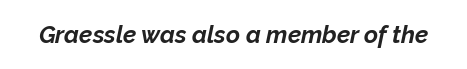
The image shows 24 px bold type, italic (leaning right); set normal letter spacing, not underlined.
